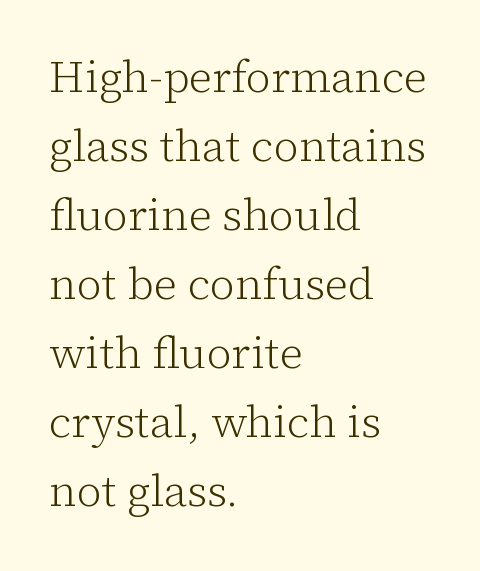
The image shows 44 px light serif type, upright; set left-aligned, normal line spacing (1.57x), normal letter spacing, not underlined; low stroke contrast and a medium x-height.
